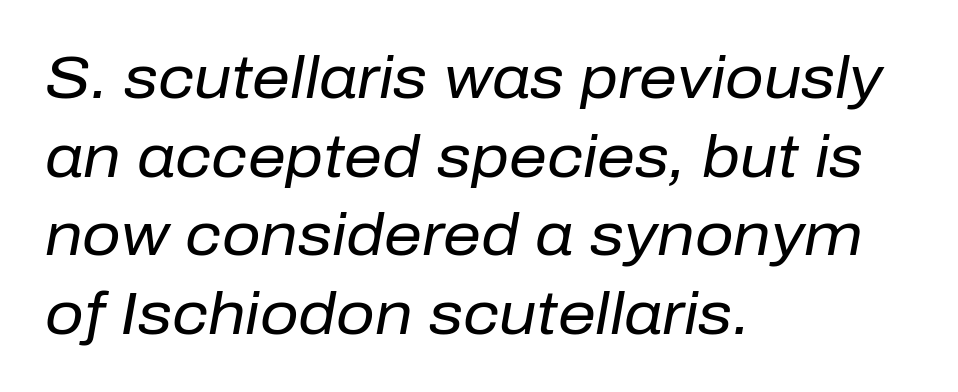
The image shows 60 px regular-weight type, italic (leaning right); set left-aligned, normal line spacing (1.31x), normal letter spacing, not underlined; low stroke contrast and a medium x-height.
